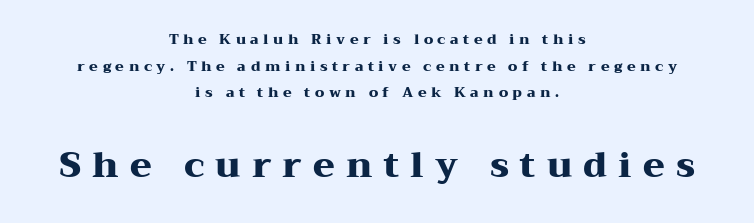
Q: Is the text bold? A: Yes.
Q: Is the text italic (slanted)? A: No, it is upright.
Q: Is the typeface a serif or a sans-serif typeface? A: Serif.
Q: Is the text underlined? A: No.
Q: How is the paragraph aligned? A: Centered.
Q: Is the spacing between letters normal or unusually wide? A: Unusually wide.
Q: Is the spacing between lines tight, normal or loose? A: Loose.
Q: Which block of text is set in a larger size, the first (top) or the second (bottom)? A: The second (bottom) one.
Q: Width (condensed, normal, or wide)? A: Wide.
Q: Stroke contrast? A: Medium.
Q: x-height? A: Medium.
Q: Monospaced? A: No.
